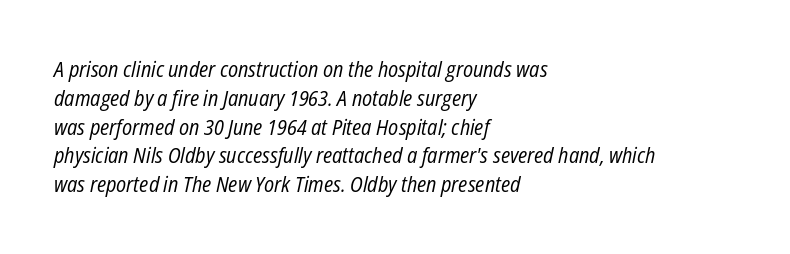
The image shows 21 px text type, italic (leaning right); set left-aligned, normal line spacing (1.37x), normal letter spacing, not underlined.
